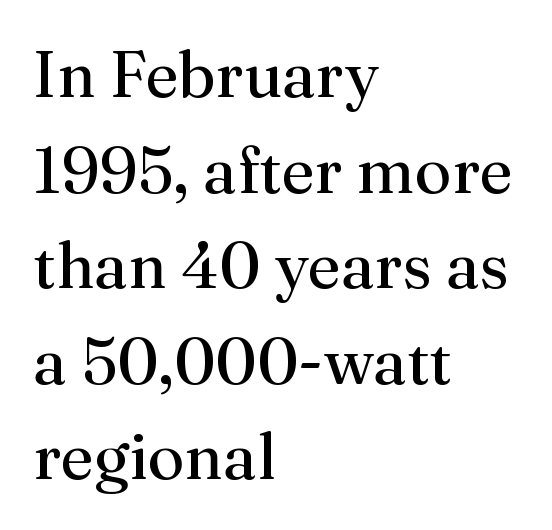
In terms of leading, this rendering sits right in the middle. You could not count columns in this text — the font is proportionally spaced. Check where the strokes stop: tiny serifs finish them off. Quick note: underline off. The weight tops out at a normal text grade. The type sits square on the baseline with zero lean.
